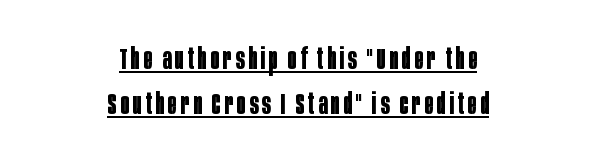
The image shows 30 px bold, condensed sans-serif type, upright; set centered, normal line spacing (1.5x), underlined; low stroke contrast and a large x-height.
